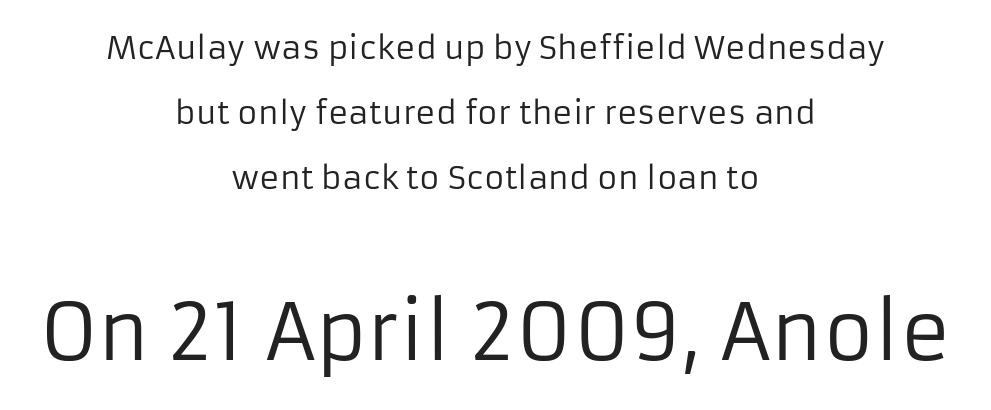
The image shows 77 px regular-weight sans-serif type, upright; set centered, loose line spacing (2.09x), normal letter spacing, not underlined; the second (bottom) block is 2.48x larger; low stroke contrast and a medium x-height.
